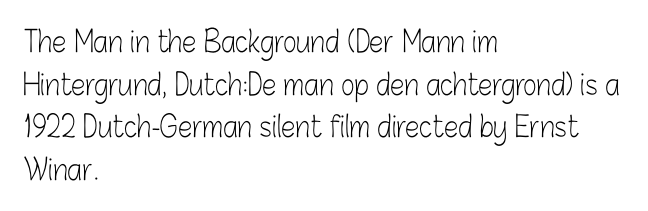
The specimen omits any rule beneath the text block's lines. Layout note: lines flush left. Here the designer chose a conventional face with non-uniform glyph widths. Inter-character spacing is left at the font's built-in metrics. Each letter's strokes conclude bluntly, with no projecting serifs. A roman cut, with each character standing at attention.
